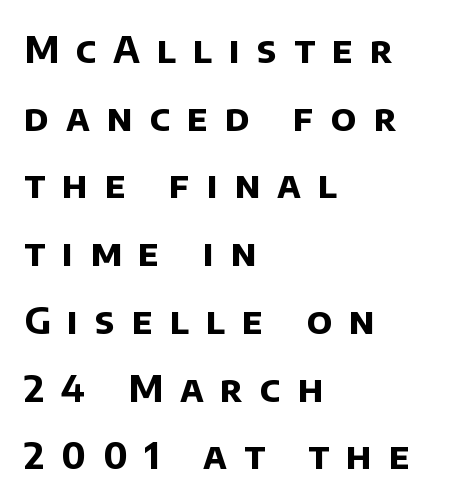
Character widths vary here, with narrow letters taking less room than wide ones. Casual observation: everything's shoved over to the left. This sample uses a sans-serif face. Weight check: bold — yes, fully. This rendering widens character spacing well past its baseline value.
